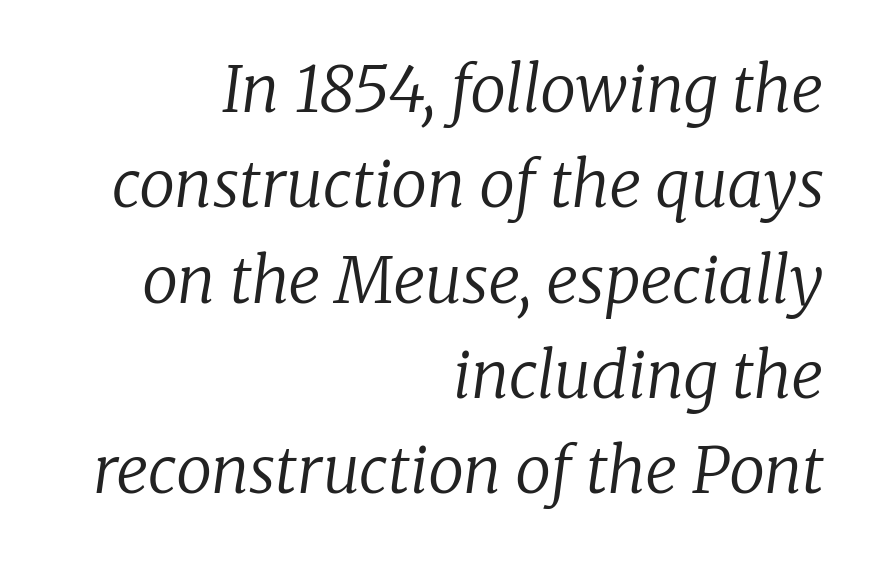
{"serif": "yes", "italic": "yes", "lean": "right", "slant_degrees": 8, "bold": "no", "weight": "regular", "width": "normal", "stroke_contrast": "low", "x_height": "medium", "monospaced": "no", "underline": "no", "align": "right", "line_spacing": "normal", "line_spacing_ratio": 1.49, "letter_spacing": "normal", "letter_spacing_em": 0.0, "glyph_px": 64}
